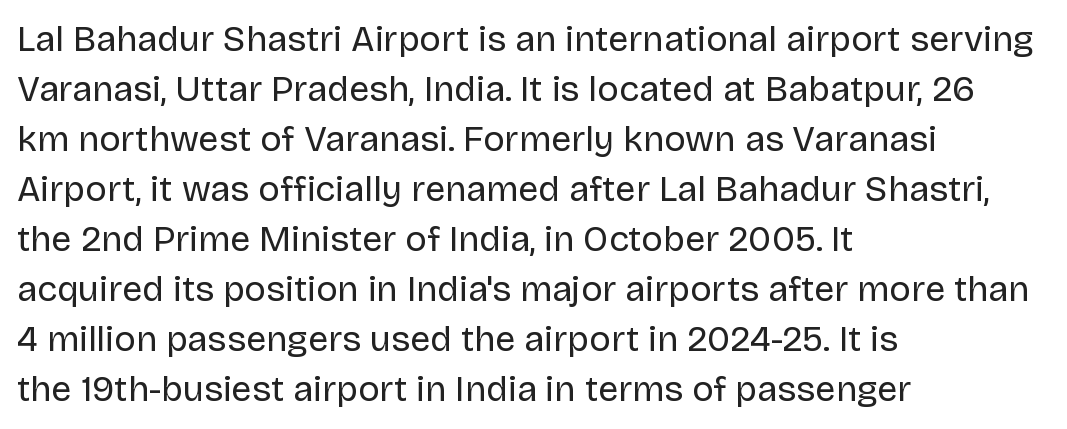
{"serif": "no", "italic": "no", "bold": "no", "weight": "regular", "width": "normal", "stroke_contrast": "low", "x_height": "large", "monospaced": "no", "underline": "no", "align": "left", "line_spacing": "normal", "line_spacing_ratio": 1.39, "letter_spacing": "normal", "letter_spacing_em": 0.0, "glyph_px": 36}
